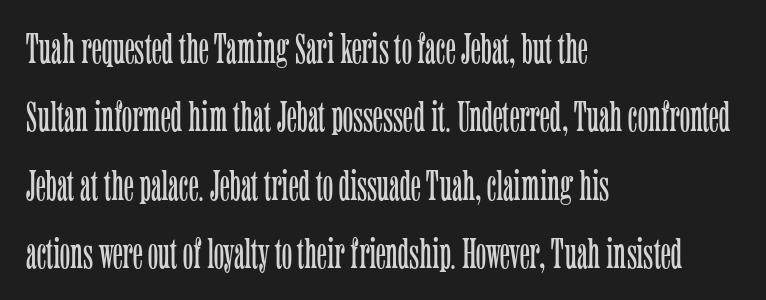
Q: Is the text bold? A: No.
Q: Is the text italic (slanted)? A: No, it is upright.
Q: Is the typeface a serif or a sans-serif typeface? A: Serif.
Q: Is the text underlined? A: No.
Q: How is the paragraph aligned? A: Left-aligned.
Q: Is the spacing between letters normal or unusually wide? A: Normal.
Q: Is the spacing between lines tight, normal or loose? A: Normal.
Q: Width (condensed, normal, or wide)? A: Condensed.
Q: Stroke contrast? A: Low.
Q: x-height? A: Medium.
Q: Monospaced? A: No.
